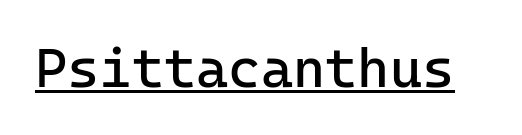
{"serif": "no", "italic": "no", "bold": "no", "weight": "regular", "width": "normal", "stroke_contrast": "low", "x_height": "medium", "monospaced": "yes", "underline": "yes", "letter_spacing": "normal", "letter_spacing_em": 0.0, "glyph_px": 55}
